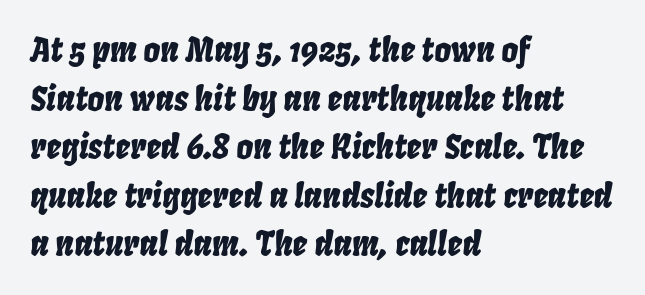
{"italic": "yes", "lean": "right", "slant_degrees": 8, "width": "condensed", "stroke_contrast": "low", "x_height": "large", "monospaced": "no", "underline": "no", "align": "left", "line_spacing": "normal", "line_spacing_ratio": 1.47, "letter_spacing": "normal", "letter_spacing_em": 0.0, "glyph_px": 33}
